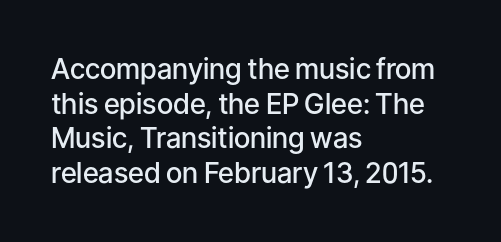
Q: Is the text bold? A: Semi-bold.
Q: Is the text italic (slanted)? A: No, it is upright.
Q: Is the typeface a serif or a sans-serif typeface? A: Sans-serif.
Q: Is the text underlined? A: No.
Q: How is the paragraph aligned? A: Left-aligned.
Q: Is the spacing between letters normal or unusually wide? A: Normal.
Q: Width (condensed, normal, or wide)? A: Normal.
Q: Stroke contrast? A: Low.
Q: x-height? A: Medium.
Q: Monospaced? A: No.
